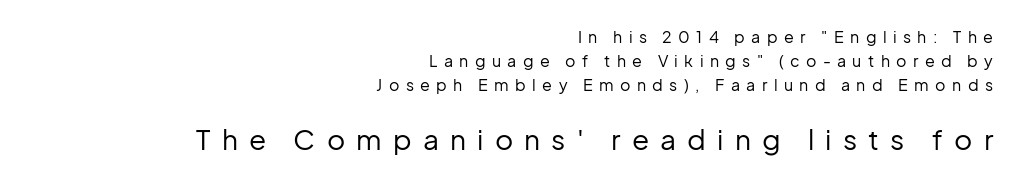
{"serif": "no", "italic": "no", "bold": "no", "weight": "regular", "width": "normal", "stroke_contrast": "low", "x_height": "medium", "monospaced": "no", "underline": "no", "align": "right", "line_spacing": "normal", "line_spacing_ratio": 1.5, "letter_spacing": "wide", "letter_spacing_em": 0.4, "larger_block": "second", "size_ratio": 1.75, "glyph_px": 28}
